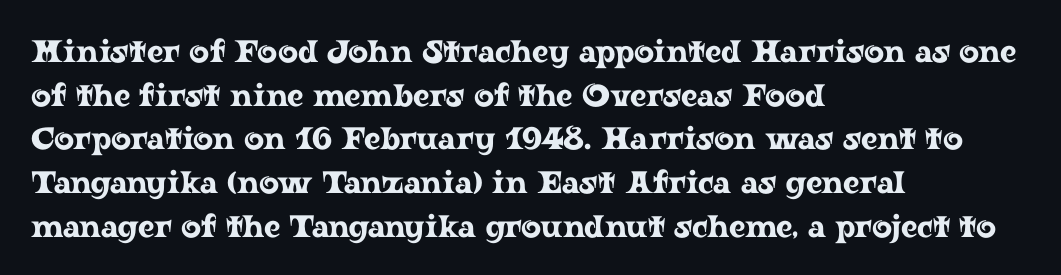
Q: Is the text italic (slanted)? A: No, it is upright.
Q: Is the typeface a serif or a sans-serif typeface? A: Serif.
Q: Is the text underlined? A: No.
Q: How is the paragraph aligned? A: Left-aligned.
Q: Is the spacing between letters normal or unusually wide? A: Normal.
Q: Is the spacing between lines tight, normal or loose? A: Normal.
Q: Width (condensed, normal, or wide)? A: Wide.
Q: Stroke contrast? A: Low.
Q: x-height? A: Medium.
Q: Monospaced? A: No.
